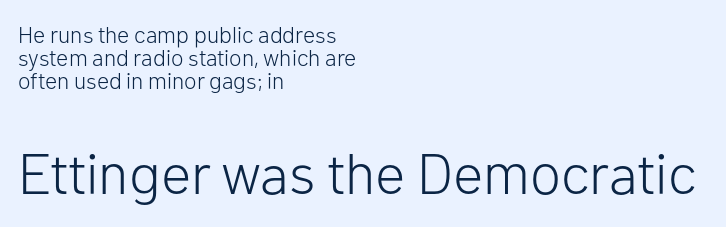
The image shows 57 px light sans-serif type, upright; set left-aligned, tight line spacing (1.01x), normal letter spacing, not underlined; the second (bottom) block is 2.48x larger; low stroke contrast and a medium x-height.
